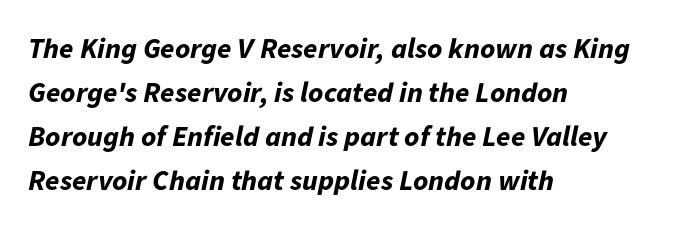
The rag falls on the right side of this text block. Looking at the ascenders, they clearly lean. Type without underlining. The face used here is proportionally spaced, like ordinary book or web type. How heavy is the stroke? Heavy — this is a bold.
